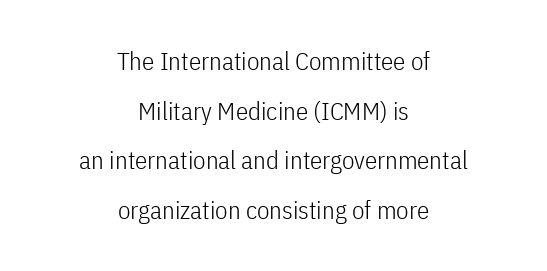
Q: Is the text bold? A: No.
Q: Is the text italic (slanted)? A: No, it is upright.
Q: Is the text underlined? A: No.
Q: How is the paragraph aligned? A: Centered.
Q: Is the spacing between letters normal or unusually wide? A: Normal.
Q: Is the spacing between lines tight, normal or loose? A: Loose.
